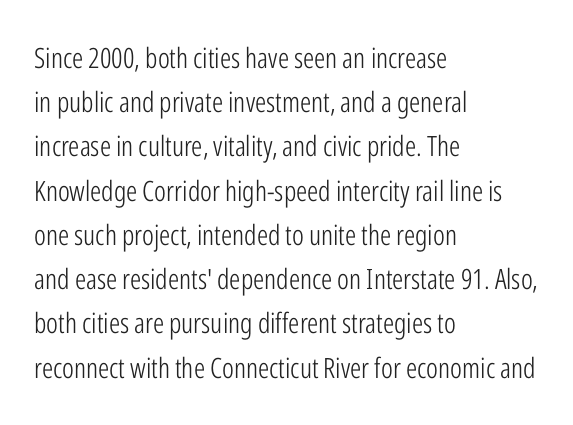
You could call the tracking neutral — neither tight nor loose. The typography opts for an upright posture over an oblique one. Think of a printed novel: that variable character pitch is what you see here. Classification — sans serif. The compositor pushed each line to the left boundary.
